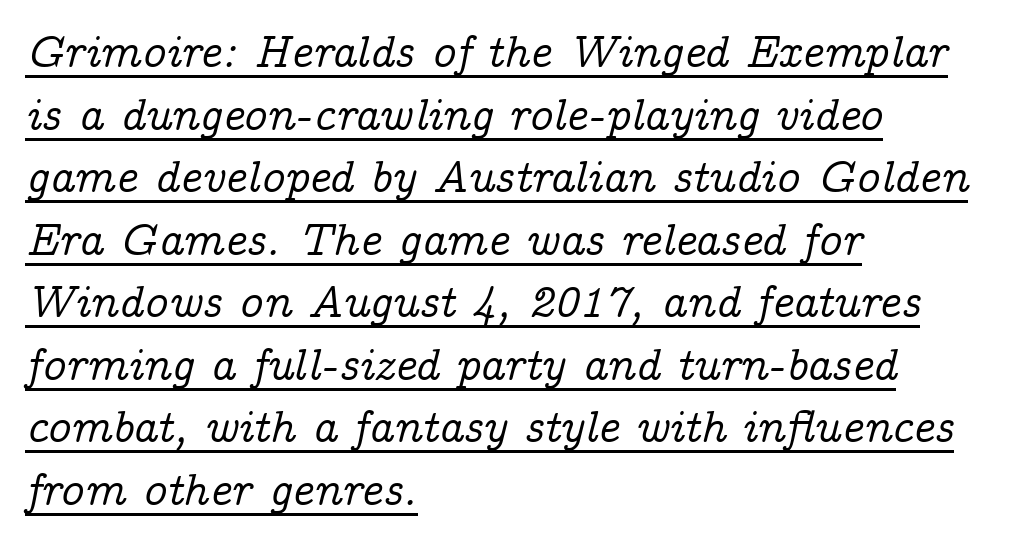
Q: Is the text italic (slanted)? A: Yes, it leans right by about 14 degrees.
Q: Is the typeface a serif or a sans-serif typeface? A: Serif.
Q: Is the text underlined? A: Yes.
Q: How is the paragraph aligned? A: Left-aligned.
Q: Is the spacing between letters normal or unusually wide? A: Normal.
Q: Is the spacing between lines tight, normal or loose? A: Normal.
Q: Width (condensed, normal, or wide)? A: Normal.
Q: Stroke contrast? A: Low.
Q: x-height? A: Medium.
Q: Monospaced? A: No.
